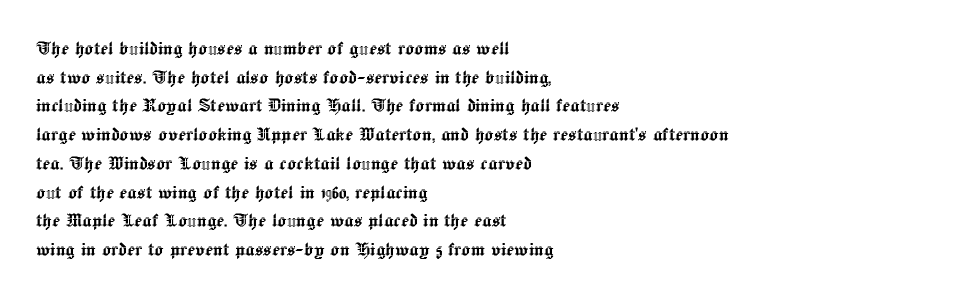
Quick note: not italic, upright. The letters sit at their default tracking, neither squeezed nor spread. The space between consecutive lines is moderate. This sample is left-justified, so line endings fall wherever the words run out. The string is rendered with underlining switched off.
